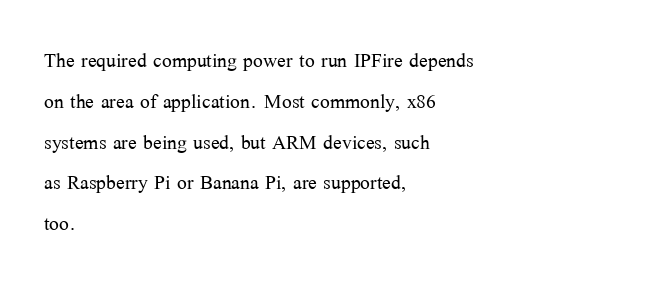
Q: Is the text bold? A: No.
Q: Is the text italic (slanted)? A: No, it is upright.
Q: Is the text underlined? A: No.
Q: How is the paragraph aligned? A: Left-aligned.
Q: Is the spacing between letters normal or unusually wide? A: Normal.
Q: Is the spacing between lines tight, normal or loose? A: Normal.
